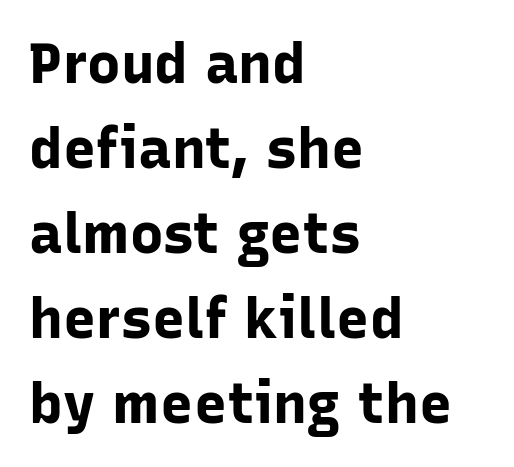
{"serif": "no", "italic": "no", "bold": "yes", "weight": "bold", "width": "normal", "stroke_contrast": "low", "x_height": "medium", "monospaced": "no", "underline": "no", "align": "left", "line_spacing": "normal", "line_spacing_ratio": 1.52, "letter_spacing": "normal", "letter_spacing_em": 0.0, "glyph_px": 56}
